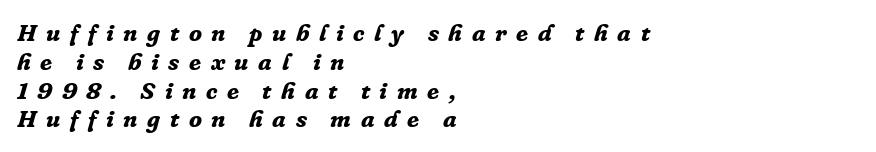
Q: Is the text bold? A: Yes.
Q: Is the text italic (slanted)? A: Yes, it leans right by about 16 degrees.
Q: Is the text underlined? A: No.
Q: How is the paragraph aligned? A: Left-aligned.
Q: Is the spacing between letters normal or unusually wide? A: Unusually wide.
